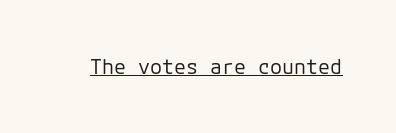
Q: Is the text bold? A: No.
Q: Is the text italic (slanted)? A: No, it is upright.
Q: Is the text underlined? A: Yes.
Q: Is the spacing between letters normal or unusually wide? A: Normal.
